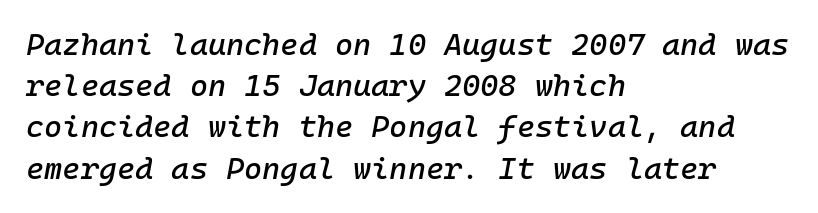
The image shows 31 px text type, italic (leaning right), monospaced; set left-aligned, normal line spacing (1.33x), normal letter spacing, not underlined; low stroke contrast and a medium x-height.
